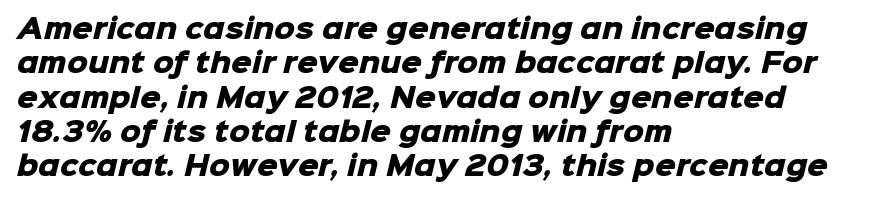
The image shows 26 px bold type; set left-aligned, normal line spacing (1.32x), normal letter spacing, not underlined.
